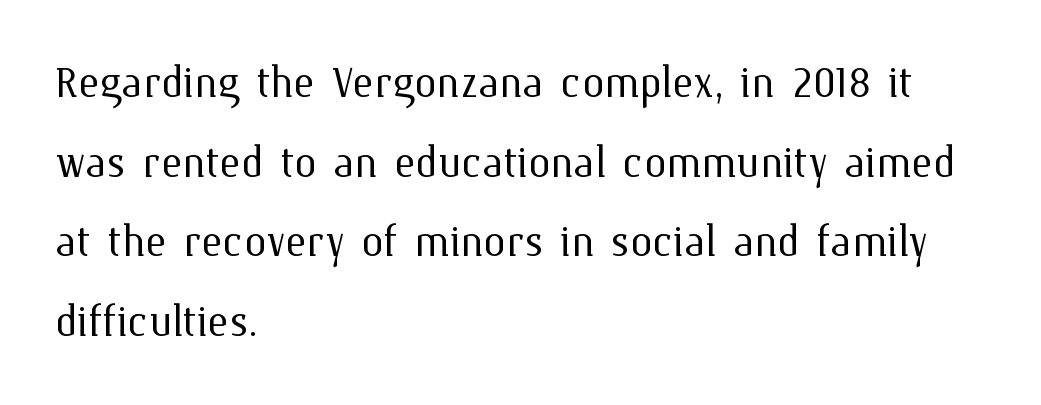
The image shows 56 px light type, upright; set left-aligned, normal line spacing (1.42x), normal letter spacing, not underlined; medium stroke contrast and a medium x-height.
